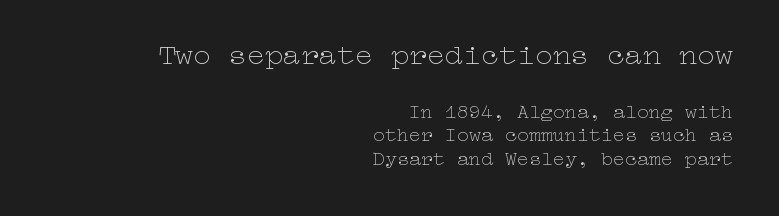
The typeface has the unassuming heft of standard copy or less. Only glyphs here, with clear space below each row. Bigger letters appear in the top chunk; the bottom chunk is reduced. Posture: vertical.
